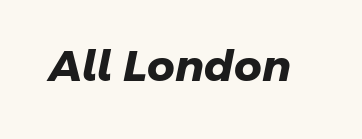
Q: Is the text bold? A: Yes.
Q: Is the typeface a serif or a sans-serif typeface? A: Sans-serif.
Q: Is the text underlined? A: No.
Q: Is the spacing between letters normal or unusually wide? A: Normal.
Q: Width (condensed, normal, or wide)? A: Normal.
Q: Stroke contrast? A: Low.
Q: x-height? A: Medium.
Q: Monospaced? A: No.
